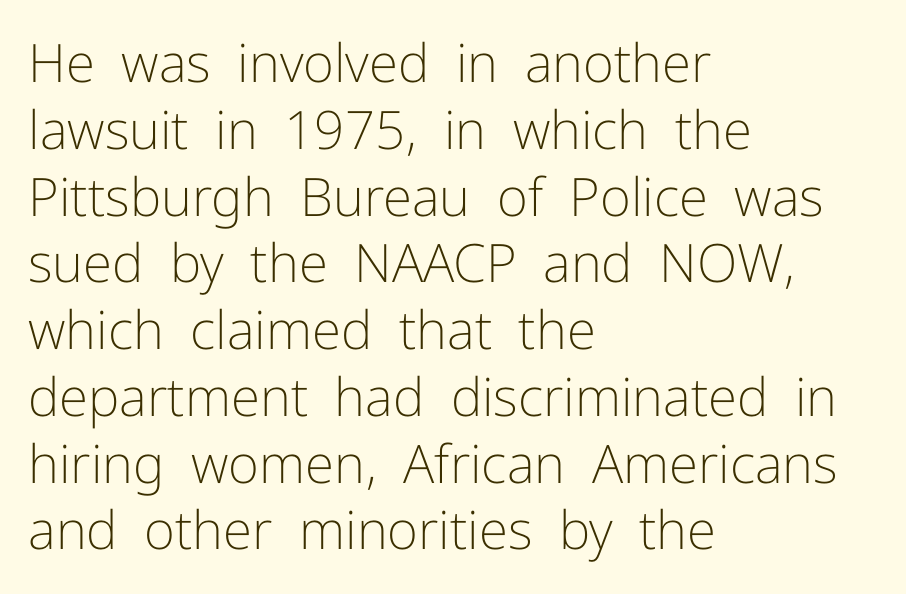
The compositor pushed each line to the left boundary. A quiet, ordinary-to-light weight characterises the typeface. The font family rendered here belongs to the sans-serif group. The letters sit at their default tracking, neither squeezed nor spread. Quick note: not italic, upright.
